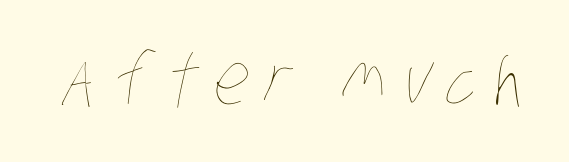
The image shows 70 px thin, condensed type; set unusually wide letter spacing (+0.23 em), not underlined; low stroke contrast and a large x-height.
